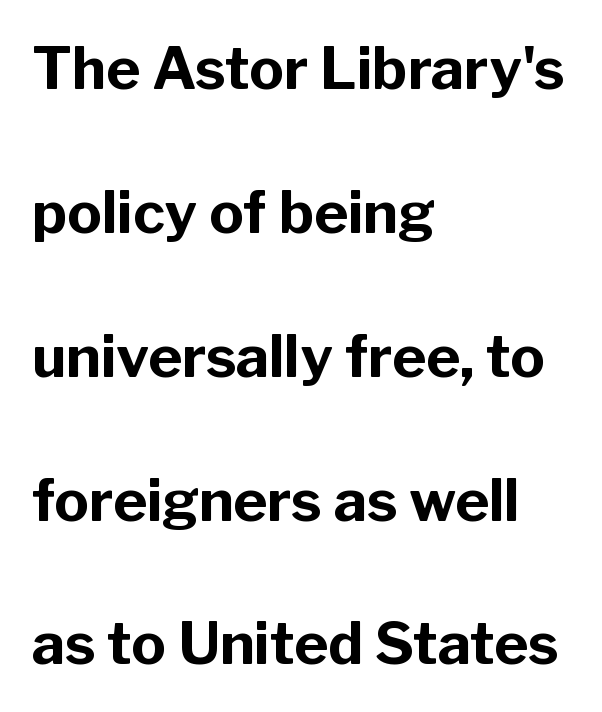
The area under the type is left untouched. Here the glyphs are tracked normally, forming tight word shapes. Strokes here are thick enough to call this a true bold. Notice how the stems are strictly vertical — no italics here. Visually the block forms a straight wall on the left and a jagged coastline on the right. Font category for this specimen: sans-serif.
